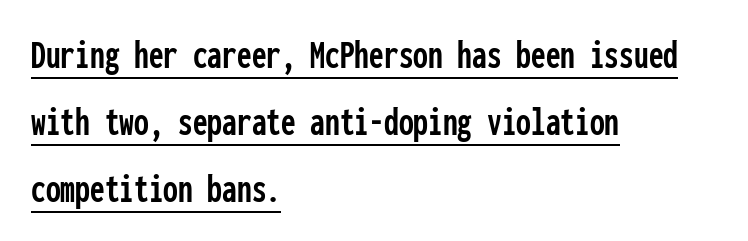
The image shows 42 px condensed sans-serif type, upright, monospaced; set left-aligned, normal line spacing (1.59x), normal letter spacing, underlined; low stroke contrast and a medium x-height.
